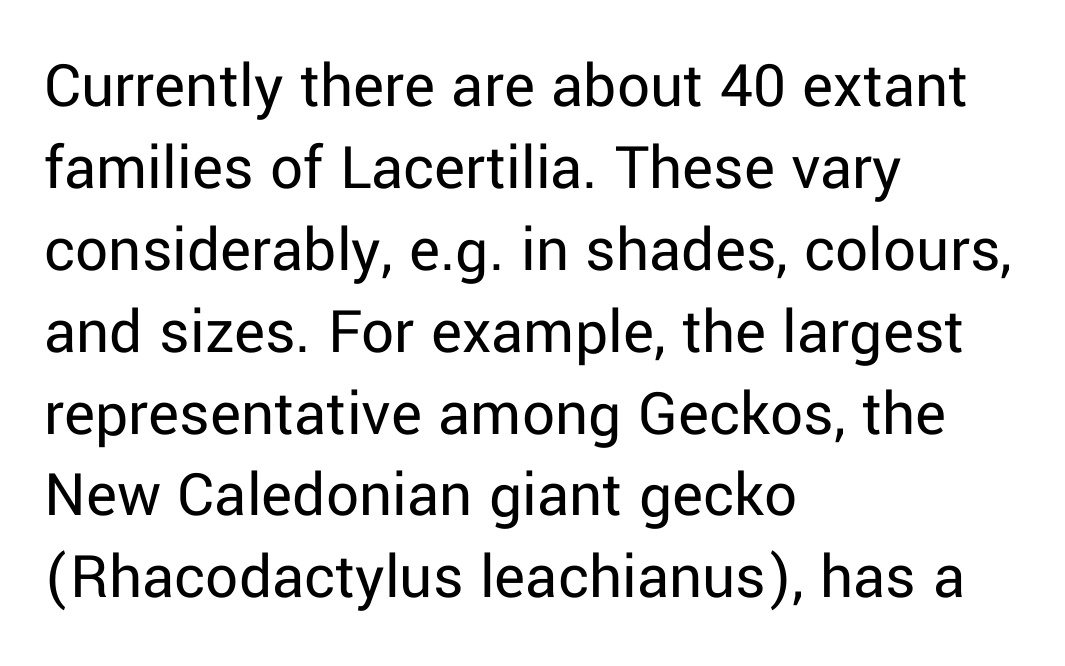
The image shows 65 px regular-weight sans-serif type, upright; set left-aligned, normal line spacing (1.26x), normal letter spacing, not underlined; low stroke contrast and a medium x-height.
